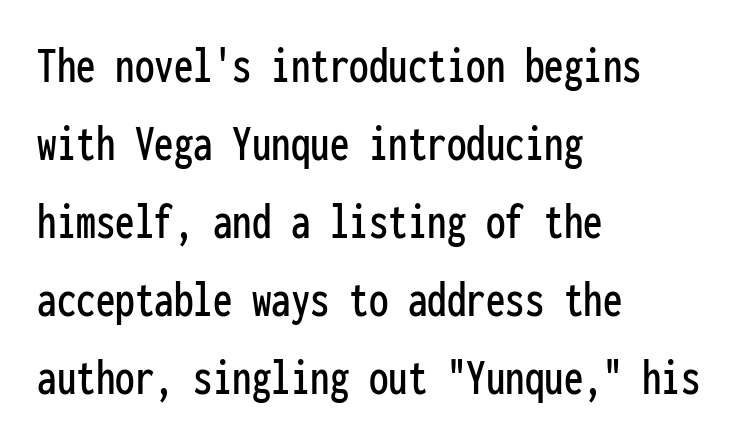
The image shows 52 px condensed sans-serif type, upright, monospaced; set left-aligned, normal line spacing (1.5x), normal letter spacing, not underlined; low stroke contrast and a medium x-height.
